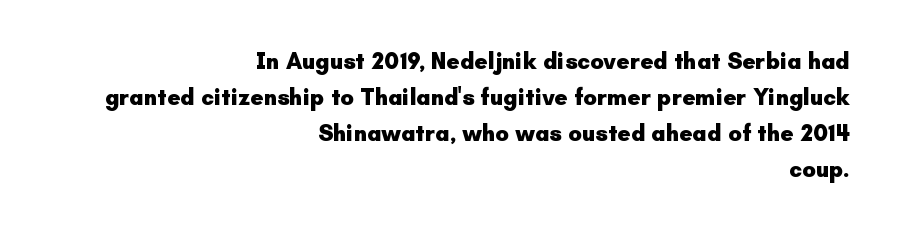
{"italic": "no", "bold": "yes", "underline": "no", "align": "right", "line_spacing": "normal", "line_spacing_ratio": 1.57, "letter_spacing": "normal", "letter_spacing_em": 0.0, "glyph_px": 23}
